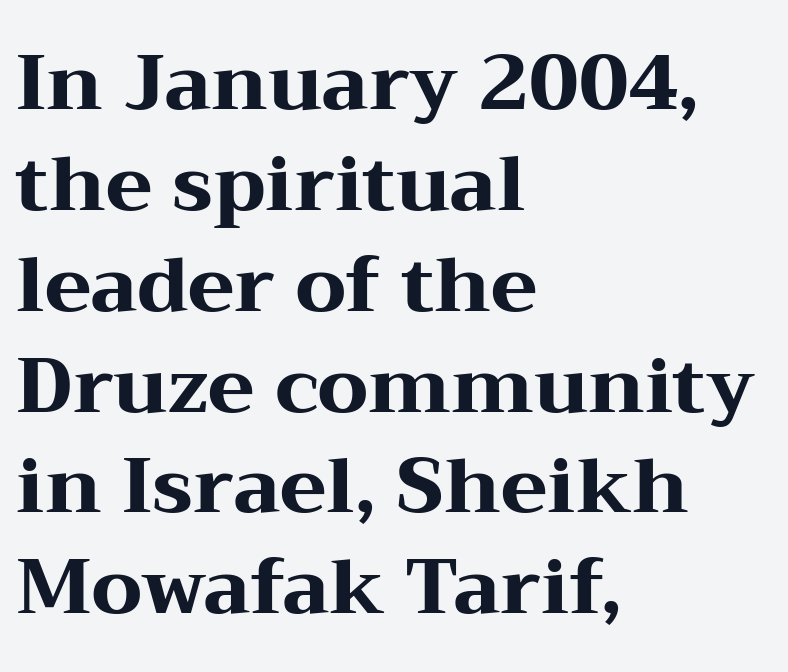
This block has exactly the height ordinary leading produces. Regarding serifs, this sample has them. Set as a true bold cut, around the 700 mark. Reading down the block, your eye returns to a fixed left position each line. Ordinary non-slanted type is in use. The words here are not underlined.
